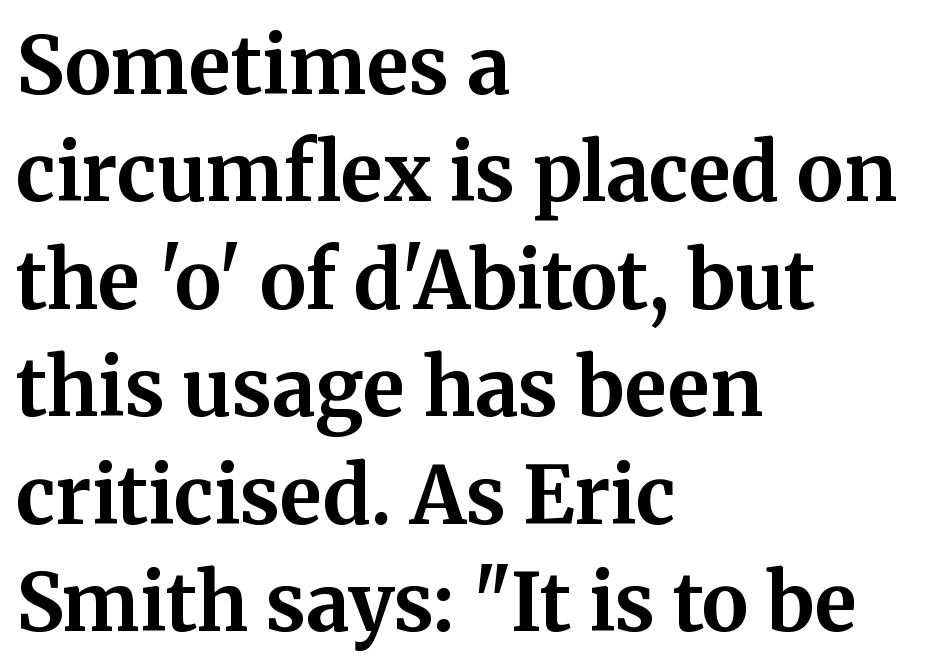
{"serif": "yes", "italic": "no", "bold": "yes", "weight": "bold", "width": "normal", "stroke_contrast": "medium", "x_height": "medium", "monospaced": "no", "underline": "no", "align": "left", "line_spacing": "normal", "line_spacing_ratio": 1.36, "letter_spacing": "normal", "letter_spacing_em": 0.0, "glyph_px": 79}
